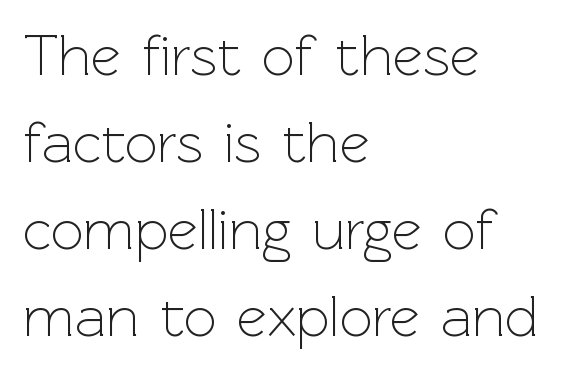
Q: Is the text bold? A: No.
Q: Is the text italic (slanted)? A: No, it is upright.
Q: Is the typeface a serif or a sans-serif typeface? A: Sans-serif.
Q: Is the text underlined? A: No.
Q: How is the paragraph aligned? A: Left-aligned.
Q: Is the spacing between letters normal or unusually wide? A: Normal.
Q: Is the spacing between lines tight, normal or loose? A: Normal.
Q: Width (condensed, normal, or wide)? A: Normal.
Q: x-height? A: Medium.
Q: Monospaced? A: No.
